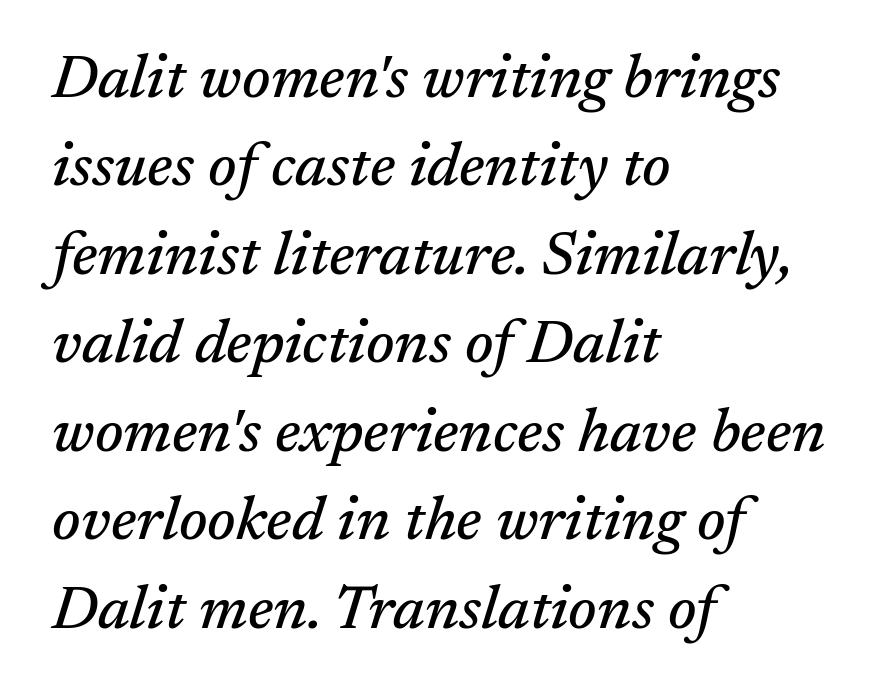
The face used here is seriffed, in the tradition of book romans. In terms of posture, this sample is oblique. Spacing verdict: proportional, widths tailored to each character. Words appear dense and cohesive because spacing is normal. Leading matches the norm, producing a regular column. The strip under each line holds only bare page.
